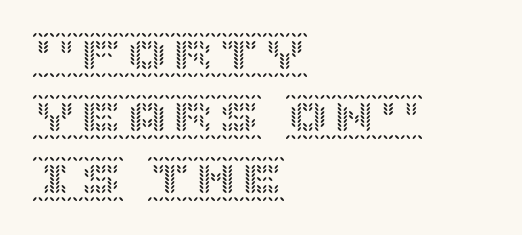
Characters follow at the spacing the type designer built in. This is roman type, the default non-slanted kind. Plain, unruled lines of type. Students, observe: this is what conventionally led text looks like. The ragged edge is on the right, which tells us the setting is flush left.
